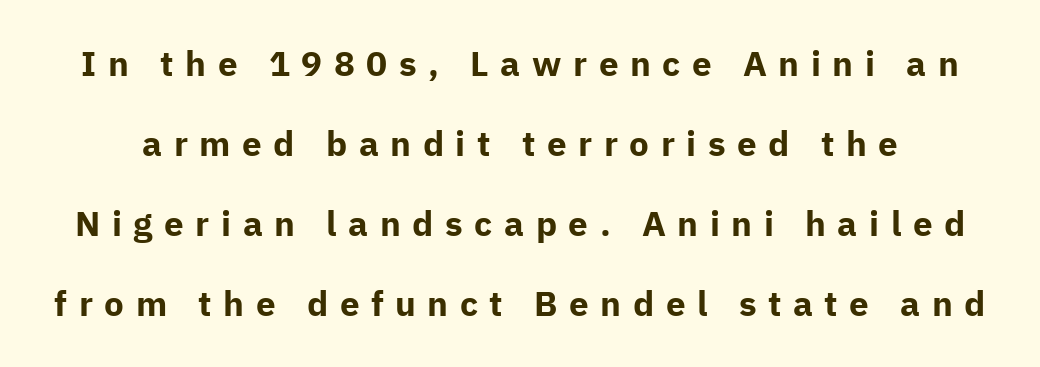
The image shows 35 px bold sans-serif type, upright; set loose line spacing (2.29x), unusually wide letter spacing (+0.33 em), not underlined; low stroke contrast and a medium x-height.
